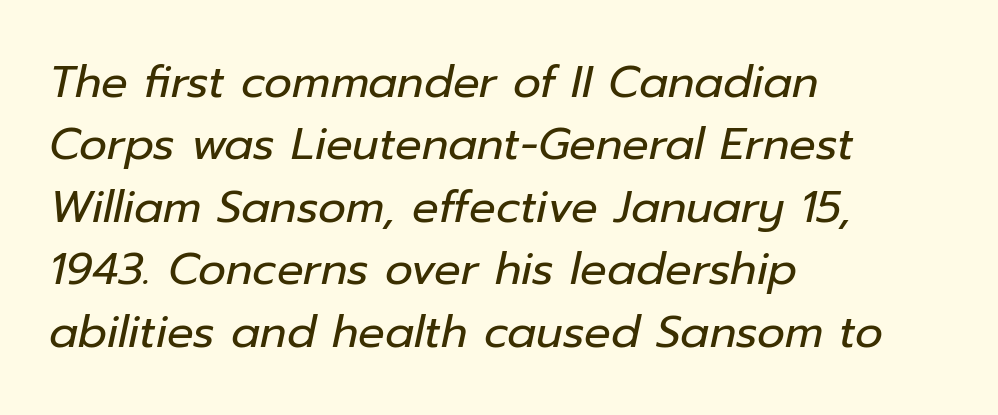
In terms of letterspacing, this is plain default setting. Students, observe: this is what conventionally led text looks like. Ink coverage per letter is moderate at most. Any mark beneath the type? The region is blank. The passage is arranged the way most books set body copy — flush left.
